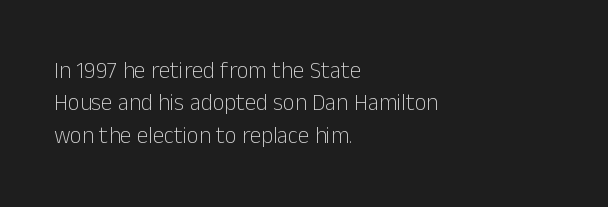
The tracking reads as untouched default to a designer's eye. Layout note: lines flush left. Students, observe: this is what conventionally led text looks like. Underline: absent.
